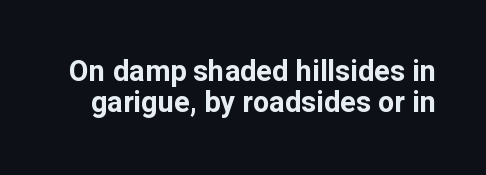
{"serif": "no", "italic": "no", "bold": "yes", "weight": "bold", "width": "normal", "stroke_contrast": "low", "x_height": "medium", "monospaced": "no", "underline": "no", "line_spacing": "tight", "line_spacing_ratio": 1.06, "letter_spacing": "normal", "letter_spacing_em": 0.0, "glyph_px": 29}
